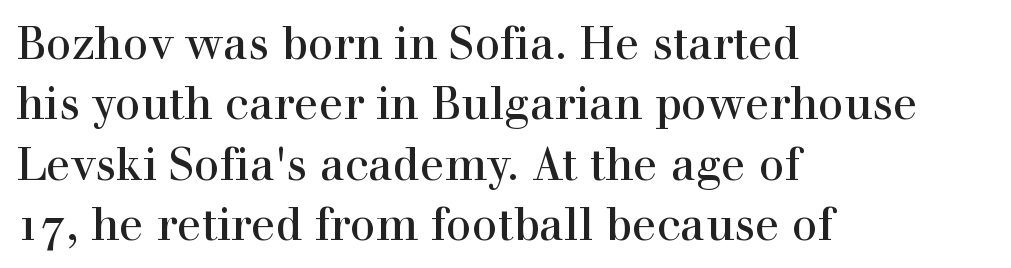
The image shows 45 px serif type, upright; set left-aligned, normal line spacing (1.34x), normal letter spacing, not underlined; a medium x-height.
